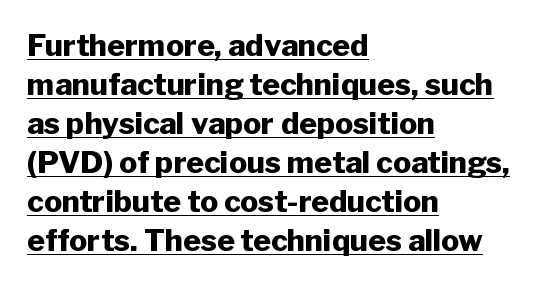
The rendering anchors every line to the left-hand side. Check where the strokes stop: nothing finishes them off — pure sans. Is this a fixed-width face? No — the glyphs have proportional, varying widths. Inter-character spacing is left at the font's built-in metrics. Whoever set this chose a conventional vertical rhythm.
